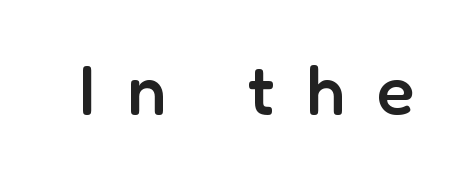
This sample uses expanded letter spacing, leaving extra air between glyphs. Designer's note — italics off, roman on. The words here are not underlined. Regarding serifs, this sample does without them. Do the characters align in a grid? No, the font is proportional. In terms of weight, the rendering is demibold, just under bold.
